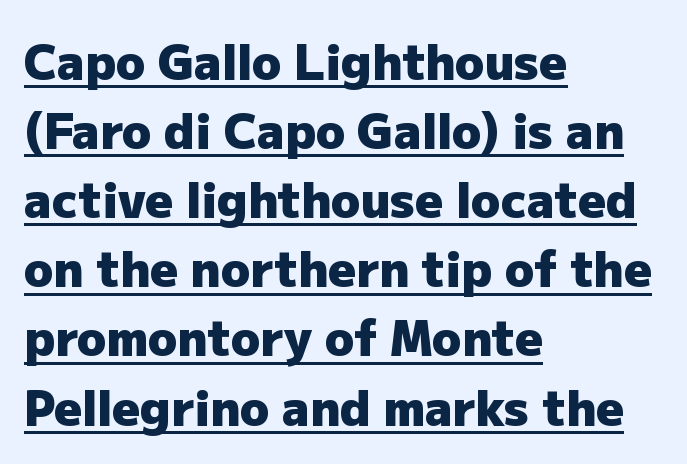
The image shows 48 px heavy sans-serif type, upright; set left-aligned, normal line spacing (1.44x), normal letter spacing, underlined; low stroke contrast and a medium x-height.
